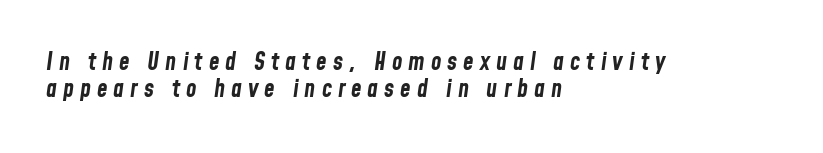
{"italic": "yes", "lean": "right", "slant_degrees": 8, "bold": "yes", "underline": "no", "align": "left", "line_spacing": "tight", "line_spacing_ratio": 1.11, "letter_spacing": "wide", "letter_spacing_em": 0.25, "glyph_px": 24}
